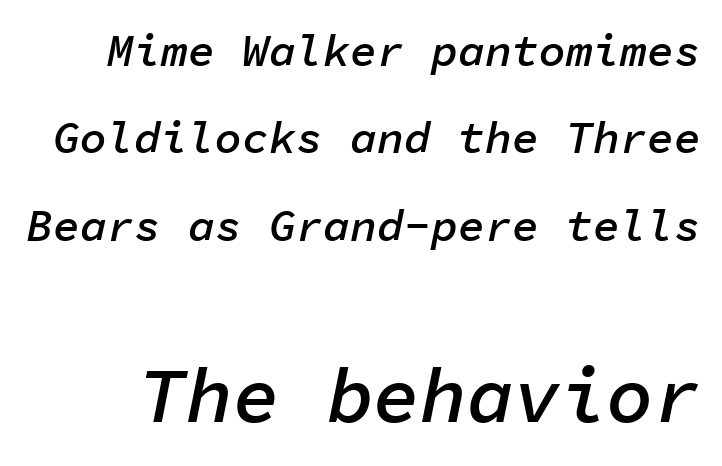
{"italic": "yes", "lean": "right", "slant_degrees": 11, "bold": "semi", "weight": "semibold", "width": "normal", "stroke_contrast": "low", "x_height": "medium", "monospaced": "yes", "underline": "no", "line_spacing": "loose", "line_spacing_ratio": 1.94, "letter_spacing": "normal", "letter_spacing_em": 0.0, "larger_block": "second", "size_ratio": 1.73, "glyph_px": 78}
